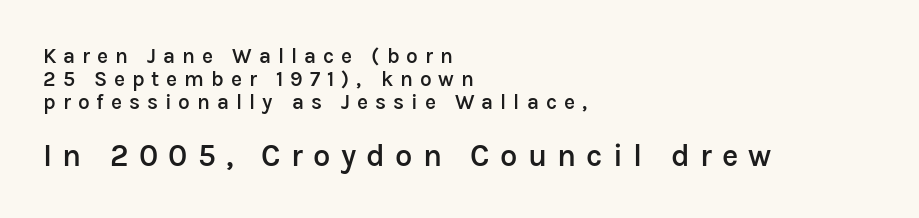
{"serif": "no", "italic": "no", "bold": "semi", "weight": "semibold", "width": "normal", "stroke_contrast": "low", "x_height": "medium", "monospaced": "no", "underline": "no", "align": "left", "line_spacing": "tight", "line_spacing_ratio": 1.1, "letter_spacing": "wide", "letter_spacing_em": 0.33, "larger_block": "second", "size_ratio": 1.48, "glyph_px": 31}
